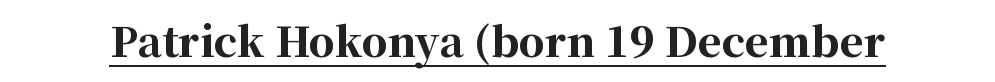
The image shows 41 px bold serif type, upright; set normal letter spacing, underlined; high stroke contrast and a medium x-height.
